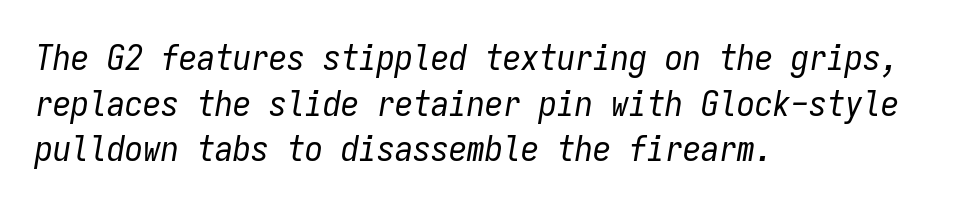
Vertically, the passage feels balanced, rows spaced as you'd expect. Posture: slanted. Lines of text with bare space underneath. Monospaced: the letters line up in strict vertical columns. The letterforms sit shoulder to shoulder at normal distance. This is not heavy type; no bold has been used.
